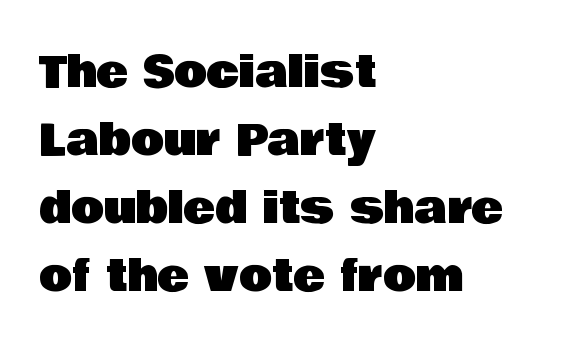
{"serif": "no", "italic": "no", "width": "normal", "stroke_contrast": "low", "x_height": "large", "monospaced": "no", "underline": "no", "align": "left", "line_spacing": "normal", "line_spacing_ratio": 1.58, "letter_spacing": "normal", "letter_spacing_em": 0.0, "glyph_px": 43}
